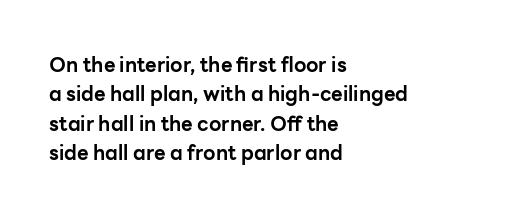
The image shows 20 px bold type, upright; set left-aligned, normal line spacing (1.47x), normal letter spacing, not underlined.
